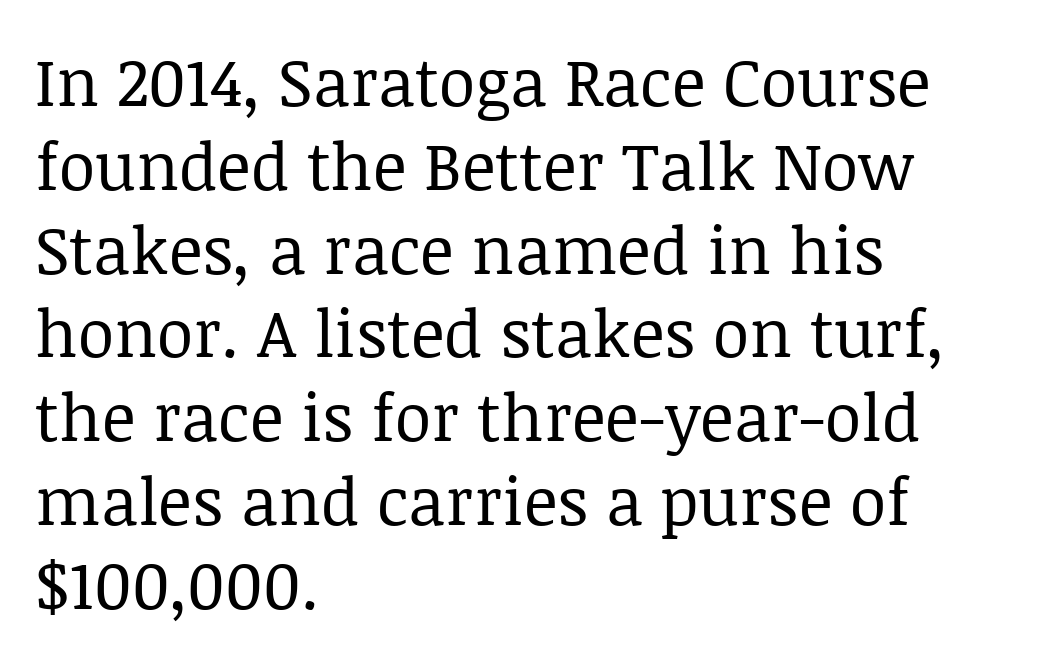
The image shows 66 px regular-weight serif type, upright; set left-aligned, normal line spacing (1.27x), normal letter spacing, not underlined; low stroke contrast and a large x-height.
